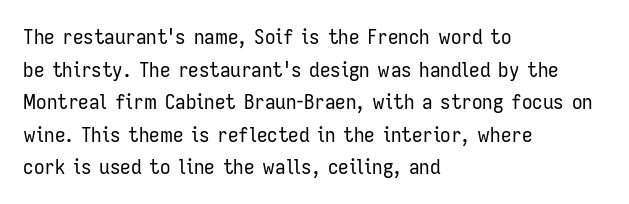
The axis of the letterforms is exactly vertical. Here the glyphs are tracked normally, forming tight word shapes. Descenders hang freely into open space. Line beginnings align vertically; line endings do not. The rows are spaced the way most documents space them.
